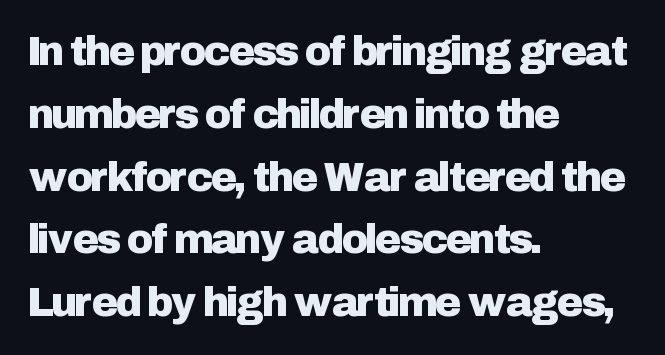
Q: Is the text italic (slanted)? A: No, it is upright.
Q: Is the typeface a serif or a sans-serif typeface? A: Sans-serif.
Q: Is the text underlined? A: No.
Q: How is the paragraph aligned? A: Left-aligned.
Q: Is the spacing between letters normal or unusually wide? A: Normal.
Q: Is the spacing between lines tight, normal or loose? A: Normal.
Q: Width (condensed, normal, or wide)? A: Normal.
Q: Stroke contrast? A: Low.
Q: x-height? A: Medium.
Q: Monospaced? A: No.
